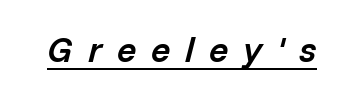
This sample uses expanded letter spacing, leaving extra air between glyphs. Spacing verdict: proportional, widths tailored to each character. Heft: intermediate — a semibold. Compared with undecorated copy, this sample adds a rule below the words. Style check: oblique.
